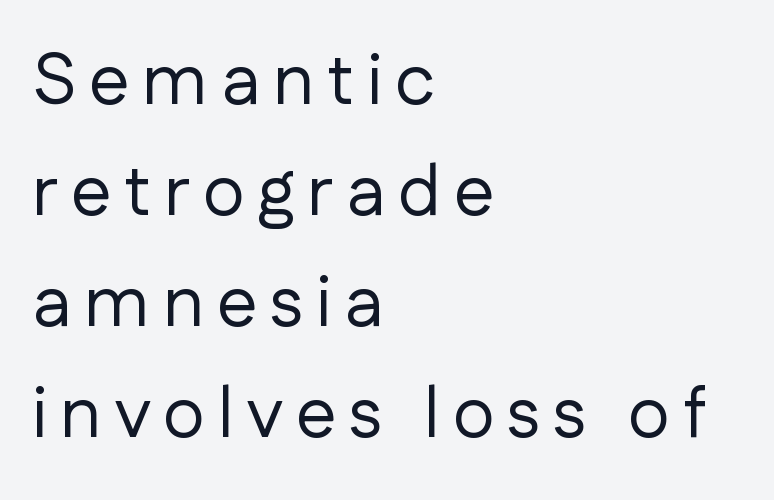
The image shows 72 px regular-weight sans-serif type, upright; set left-aligned, normal line spacing (1.54x), not underlined; low stroke contrast and a medium x-height.
